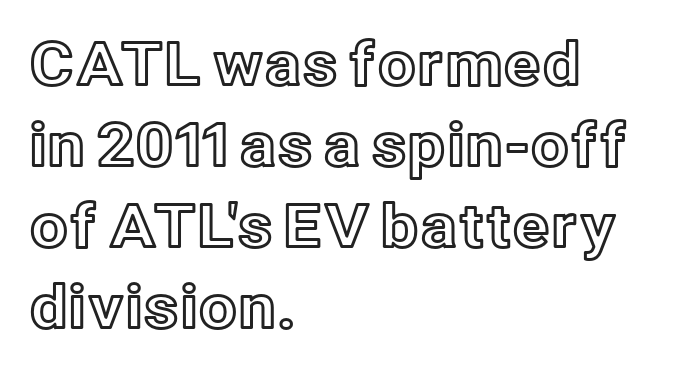
{"italic": "no", "width": "normal", "x_height": "medium", "monospaced": "no", "underline": "no", "align": "left", "line_spacing": "normal", "line_spacing_ratio": 1.35, "letter_spacing": "normal", "letter_spacing_em": 0.0, "glyph_px": 60}
